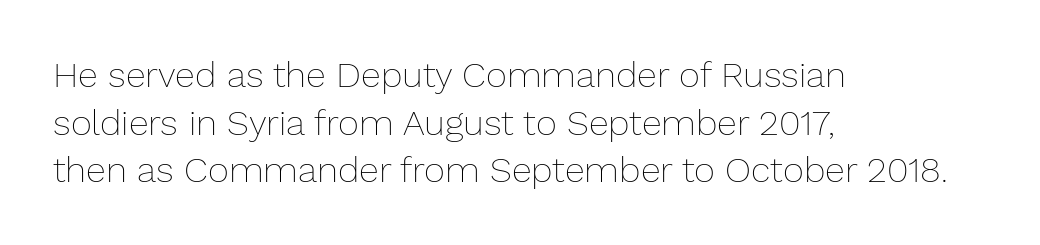
{"italic": "no", "bold": "no", "weight": "thin", "width": "normal", "stroke_contrast": "low", "x_height": "medium", "monospaced": "no", "underline": "no", "align": "left", "line_spacing": "normal", "line_spacing_ratio": 1.32, "letter_spacing": "normal", "letter_spacing_em": 0.0, "glyph_px": 36}
